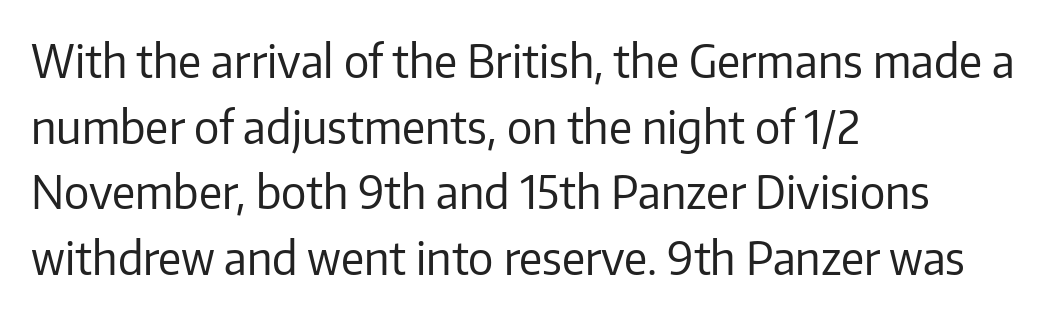
The image shows 45 px regular-weight sans-serif type, upright; set left-aligned, normal line spacing (1.46x), normal letter spacing, not underlined; low stroke contrast and a medium x-height.
